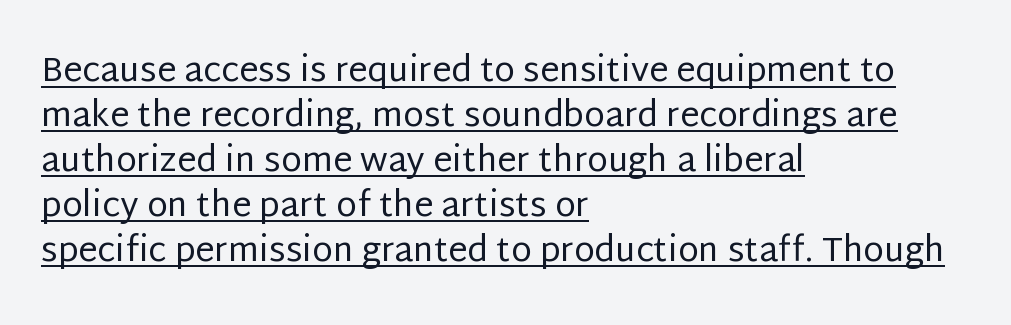
Compared with a centered layout, this one pins lines to the left instead. The characters are drawn with everyday or finer stroke widths. The passage shown has conventional tracking throughout. Vertical spacing — default.
